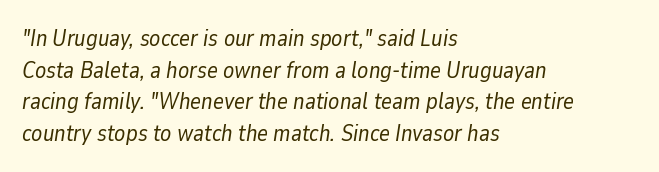
Is the stroke heavy? The answer is a plain regular-or-lighter. Looking at the ascenders, they clearly lean. Visually the block forms a straight wall on the left and a jagged coastline on the right. Tracking here is standard; glyphs follow each other at the usual distance. Students, observe: this is what conventionally led text looks like. The words here are not underlined.
